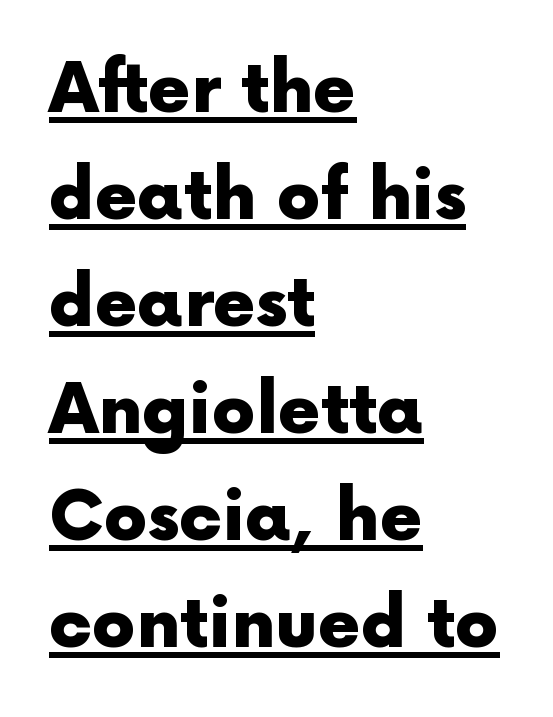
{"serif": "no", "italic": "no", "bold": "yes", "weight": "heavy", "width": "normal", "x_height": "medium", "monospaced": "no", "underline": "yes", "align": "left", "line_spacing": "normal", "line_spacing_ratio": 1.55, "letter_spacing": "normal", "letter_spacing_em": 0.0, "glyph_px": 69}
